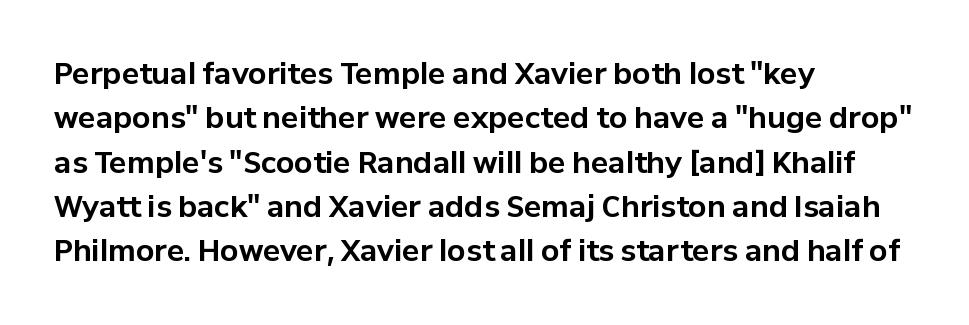
The passage shown is typed in a proportional face where columns would drift. Check where the strokes stop: nothing finishes them off — pure sans. Horizontal alignment here is leftward, the default for most running prose. Rule under the text: the space is simply empty. You'd pick this weight for a headline — it's a proper bold. Horizontal bands of white between lines are of average thickness.
